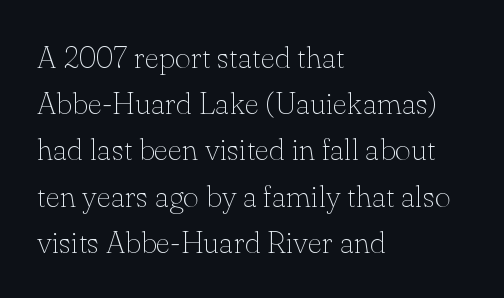
The image shows 31 px thin serif type, upright; set left-aligned, normal line spacing (1.49x), normal letter spacing, not underlined; low stroke contrast and a small x-height.
